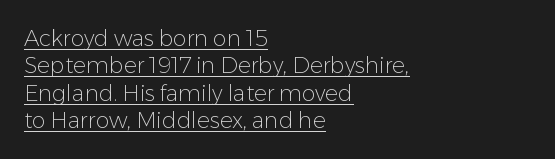
The image shows 22 px text type, upright; set left-aligned, normal line spacing (1.25x), normal letter spacing, underlined.
